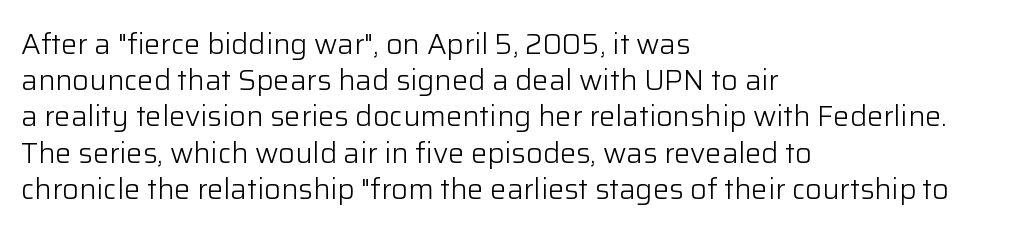
The image shows 29 px light sans-serif type, upright; set left-aligned, normal line spacing (1.25x), normal letter spacing, not underlined; low stroke contrast and a medium x-height.
